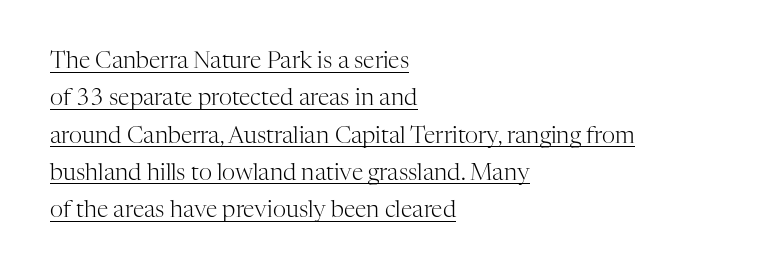
Casual observation: everything's shoved over to the left. Posture: vertical. Standard letterfit; no display-style spreading of the glyphs. Beneath each row of characters lies a ruled line.
